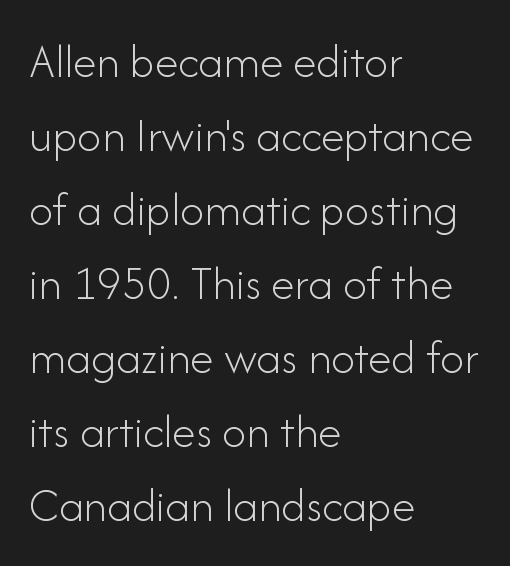
{"serif": "no", "italic": "no", "bold": "no", "weight": "light", "width": "normal", "stroke_contrast": "low", "x_height": "small", "monospaced": "no", "underline": "no", "align": "left", "line_spacing": "normal", "line_spacing_ratio": 1.54, "letter_spacing": "normal", "letter_spacing_em": 0.0, "glyph_px": 48}
